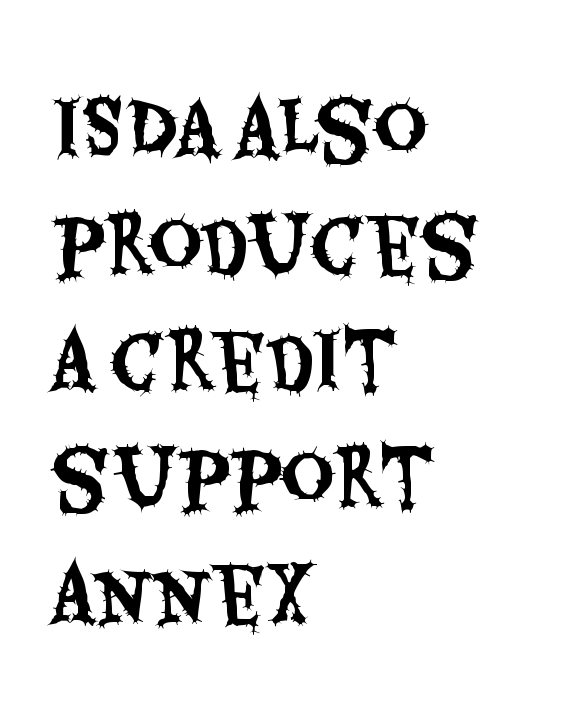
Q: Is the text italic (slanted)? A: No, it is upright.
Q: Is the typeface a serif or a sans-serif typeface? A: Sans-serif.
Q: Is the text underlined? A: No.
Q: How is the paragraph aligned? A: Left-aligned.
Q: Is the spacing between letters normal or unusually wide? A: Normal.
Q: Is the spacing between lines tight, normal or loose? A: Normal.
Q: Width (condensed, normal, or wide)? A: Condensed.
Q: Stroke contrast? A: Medium.
Q: x-height? A: Large.
Q: Monospaced? A: No.
